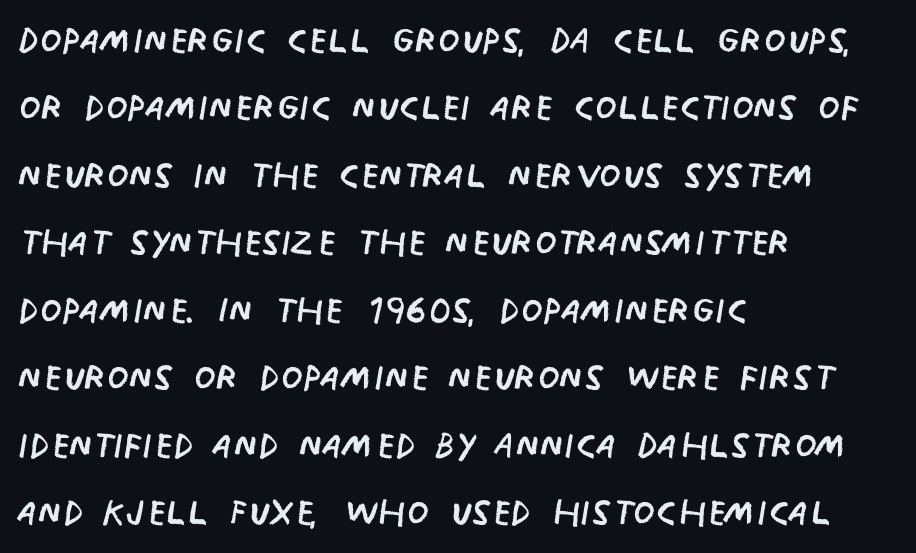
Q: Is the text bold? A: No.
Q: Is the typeface a serif or a sans-serif typeface? A: Sans-serif.
Q: Is the text underlined? A: No.
Q: How is the paragraph aligned? A: Left-aligned.
Q: Is the spacing between letters normal or unusually wide? A: Normal.
Q: Is the spacing between lines tight, normal or loose? A: Normal.
Q: Width (condensed, normal, or wide)? A: Condensed.
Q: Stroke contrast? A: Low.
Q: x-height? A: Large.
Q: Monospaced? A: No.
